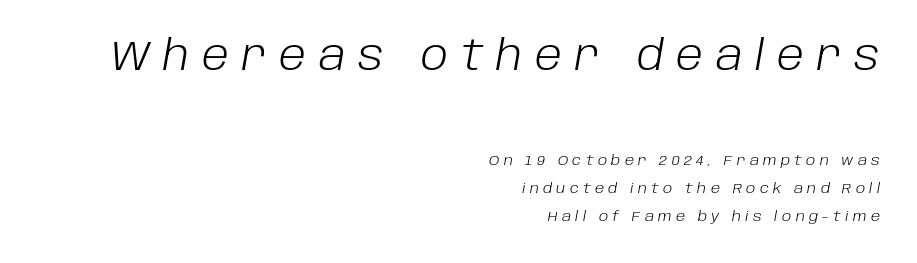
Q: Is the text bold? A: No.
Q: Is the text italic (slanted)? A: Yes, it leans right by about 10 degrees.
Q: Is the text underlined? A: No.
Q: How is the paragraph aligned? A: Right-aligned.
Q: Is the spacing between letters normal or unusually wide? A: Unusually wide.
Q: Is the spacing between lines tight, normal or loose? A: Loose.
Q: Which block of text is set in a larger size, the first (top) or the second (bottom)? A: The first (top) one.
Q: Width (condensed, normal, or wide)? A: Normal.
Q: Stroke contrast? A: Low.
Q: x-height? A: Large.
Q: Monospaced? A: No.
